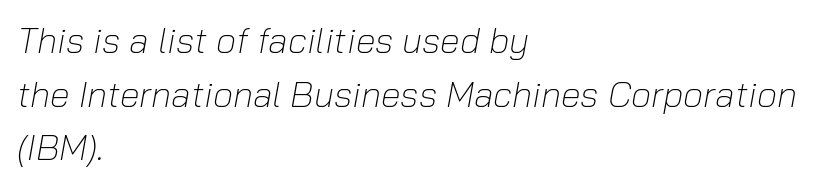
Counters stay open thanks to moderate or lighter strokes. If you measured baseline to baseline, you'd find a middling distance. Spacing verdict: proportional, widths tailored to each character. The glyphs are unaccompanied by any horizontal stroke below them.
